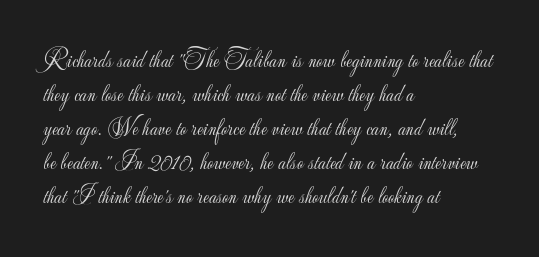
Q: Is the text bold? A: No.
Q: Is the text italic (slanted)? A: Yes.
Q: Is the text underlined? A: No.
Q: How is the paragraph aligned? A: Left-aligned.
Q: Is the spacing between letters normal or unusually wide? A: Normal.
Q: Is the spacing between lines tight, normal or loose? A: Normal.
